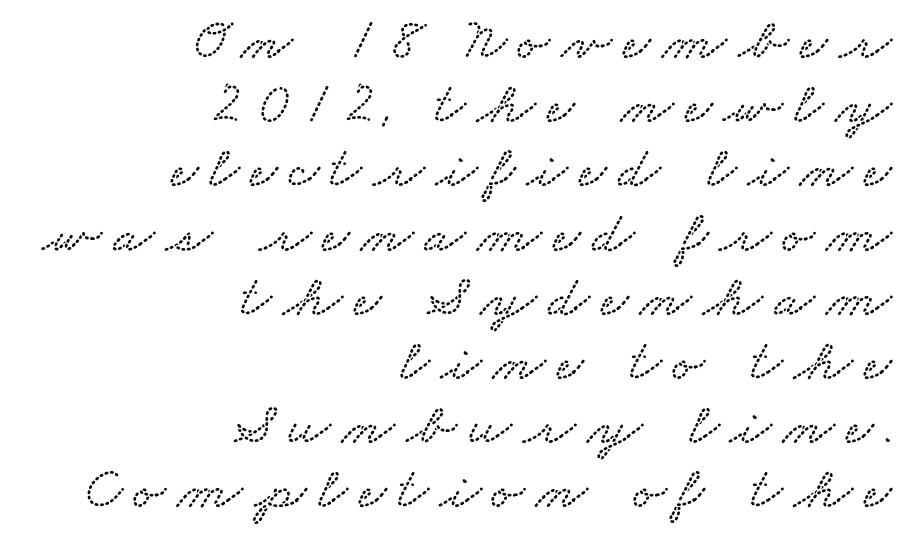
Q: Is the text underlined? A: No.
Q: How is the paragraph aligned? A: Right-aligned.
Q: Is the spacing between lines tight, normal or loose? A: Tight.
Q: Width (condensed, normal, or wide)? A: Wide.
Q: Stroke contrast? A: Low.
Q: x-height? A: Small.
Q: Monospaced? A: No.
